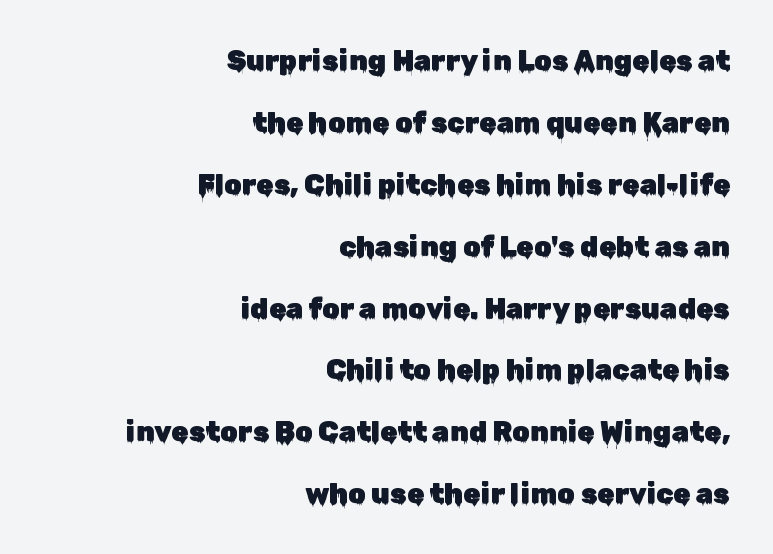
Vertically, the passage feels expansive, rows floating well apart. Check where the strokes stop: nothing finishes them off — pure sans. Ordinary non-slanted type is in use. Nobody touched the tracking dial on this one. The gap between lines stays unmarked.
